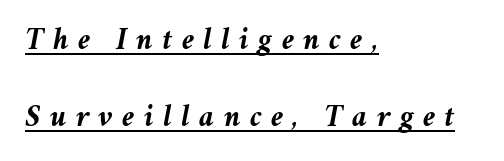
{"italic": "yes", "lean": "right", "slant_degrees": 11, "bold": "yes", "weight": "semibold", "width": "normal", "stroke_contrast": "medium", "x_height": "medium", "monospaced": "no", "underline": "yes", "align": "left", "line_spacing": "loose", "line_spacing_ratio": 2.41, "letter_spacing": "wide", "letter_spacing_em": 0.29, "glyph_px": 32}
